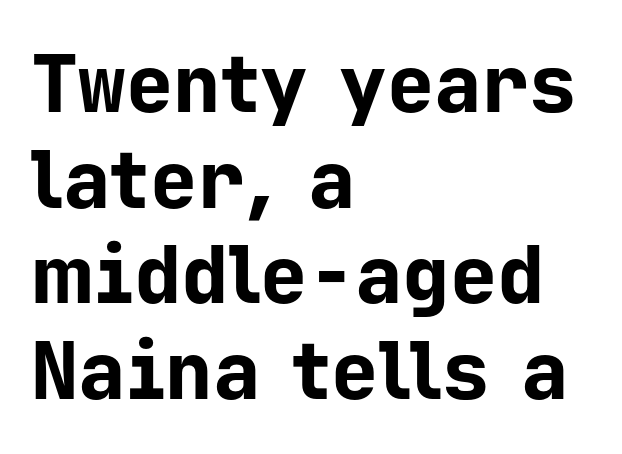
{"serif": "no", "italic": "no", "bold": "yes", "weight": "bold", "width": "normal", "stroke_contrast": "low", "x_height": "medium", "monospaced": "yes", "underline": "no", "align": "left", "line_spacing_ratio": 1.21, "letter_spacing": "normal", "letter_spacing_em": 0.0, "glyph_px": 79}
